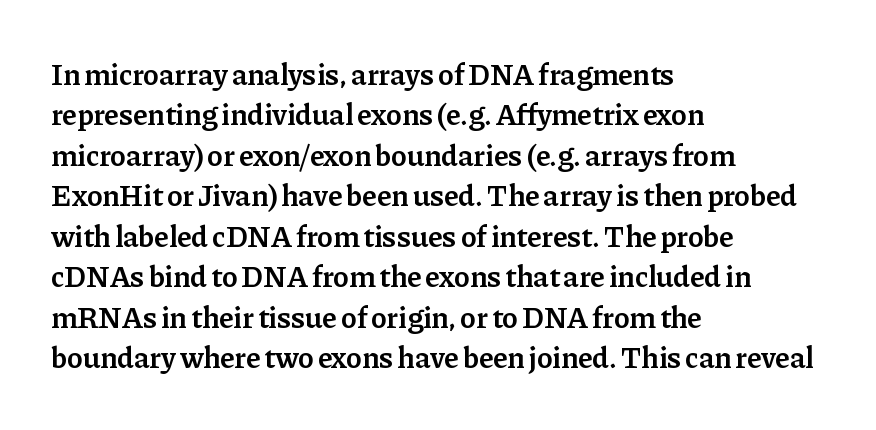
{"serif": "yes", "italic": "no", "bold": "semi", "weight": "semibold", "width": "normal", "stroke_contrast": "low", "x_height": "medium", "monospaced": "no", "underline": "no", "align": "left", "line_spacing": "normal", "line_spacing_ratio": 1.35, "letter_spacing": "normal", "letter_spacing_em": 0.0, "glyph_px": 30}
